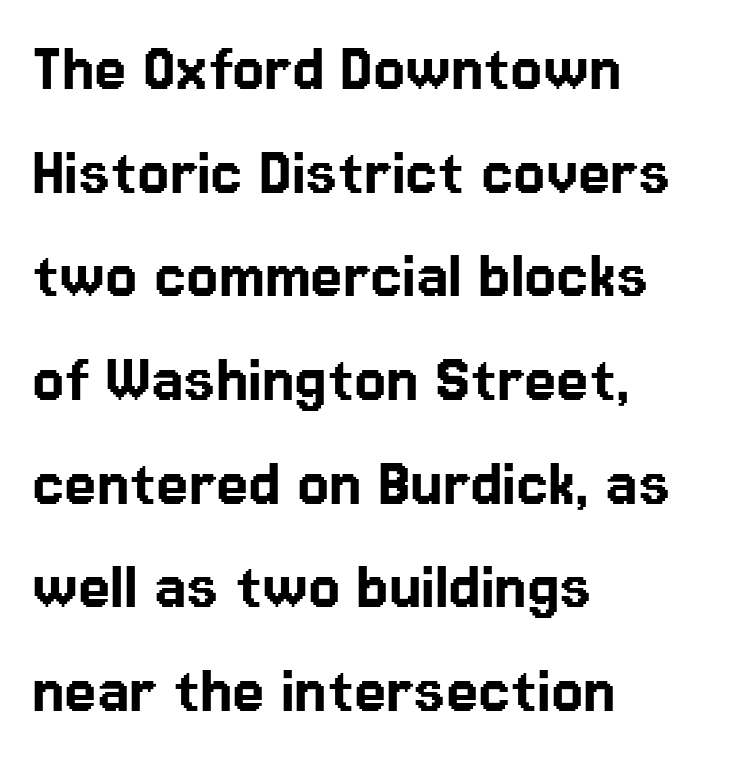
{"serif": "no", "italic": "no", "width": "normal", "stroke_contrast": "low", "x_height": "medium", "monospaced": "no", "underline": "no", "align": "left", "line_spacing": "normal", "line_spacing_ratio": 1.42, "letter_spacing": "normal", "letter_spacing_em": 0.0, "glyph_px": 73}
